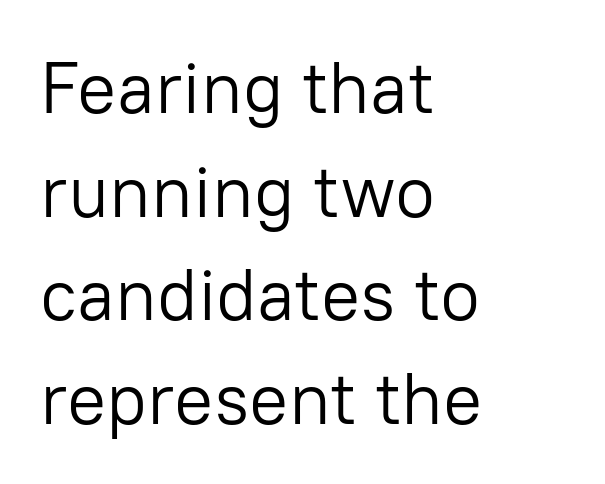
Unlike italic type, these characters show no tilt at all. This sample has the flowing, uneven cadence of proportional lettering. The letters look calm and open, with moderate or lighter stems. Interline gaps are of average width in this sample. Casual observation: everything's shoved over to the left. Nothing unusual about the tracking: characters are spaced as the font intends.
